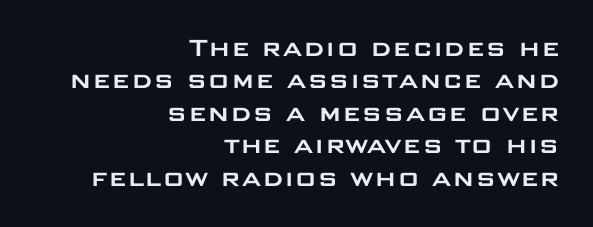
{"serif": "no", "italic": "no", "width": "wide", "stroke_contrast": "low", "x_height": "large", "monospaced": "no", "underline": "no", "align": "right", "line_spacing": "tight", "line_spacing_ratio": 1.08, "letter_spacing": "normal", "letter_spacing_em": 0.0, "glyph_px": 30}
